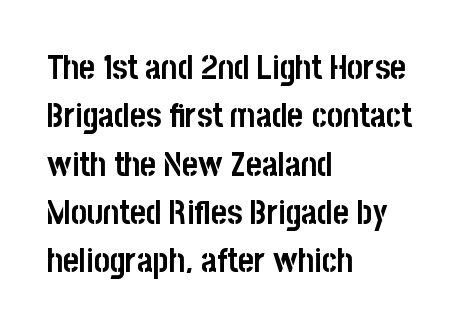
{"serif": "no", "italic": "no", "bold": "yes", "weight": "semibold", "width": "condensed", "stroke_contrast": "low", "x_height": "large", "monospaced": "no", "underline": "no", "align": "left", "line_spacing": "normal", "line_spacing_ratio": 1.42, "letter_spacing": "normal", "letter_spacing_em": 0.0, "glyph_px": 34}
